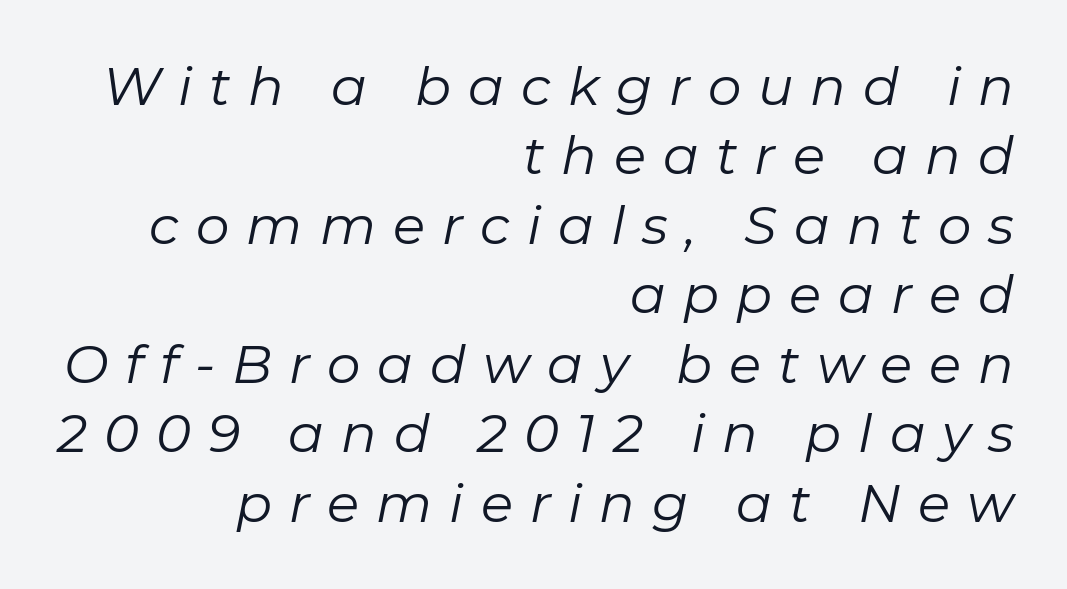
Q: Is the text bold? A: No.
Q: Is the text italic (slanted)? A: Yes, it leans right by about 11 degrees.
Q: Is the text underlined? A: No.
Q: How is the paragraph aligned? A: Right-aligned.
Q: Is the spacing between letters normal or unusually wide? A: Unusually wide.
Q: Is the spacing between lines tight, normal or loose? A: Normal.
Q: Width (condensed, normal, or wide)? A: Normal.
Q: Stroke contrast? A: Low.
Q: x-height? A: Medium.
Q: Monospaced? A: No.
